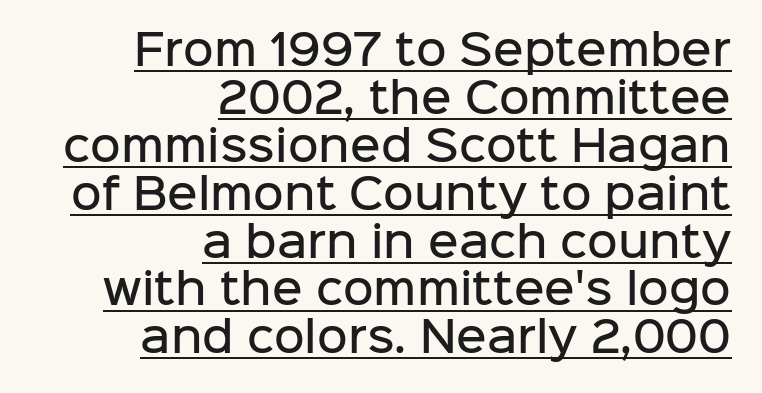
Character widths vary here, with narrow letters taking less room than wide ones. This is roman type, the default non-slanted kind. Does the weight exceed regular? Yes, but only to semibold. Check where the strokes stop: nothing finishes them off — pure sans.
